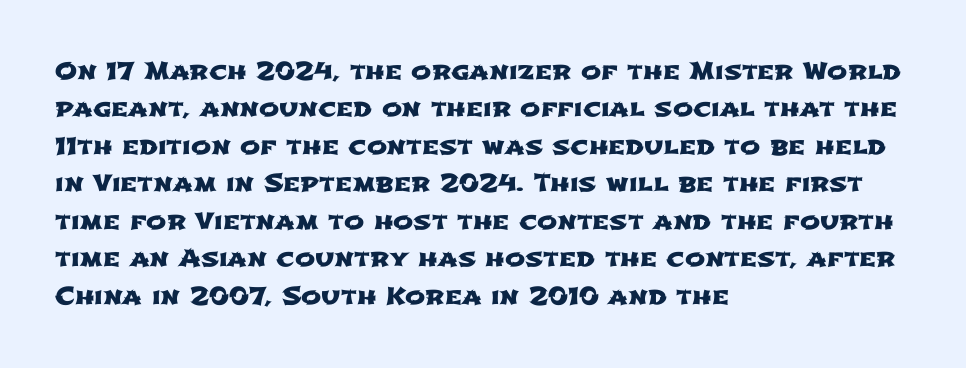
{"underline": "no", "align": "left", "line_spacing": "normal", "line_spacing_ratio": 1.56, "letter_spacing": "normal", "letter_spacing_em": 0.0, "glyph_px": 24}
